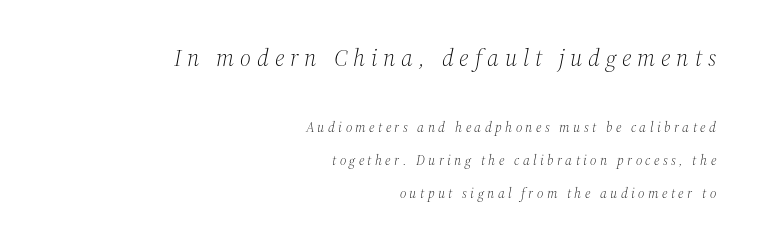
Decoration check: the copy has no underline. Horizontal bands of white between lines are thick stripes. A student would call this right alignment; a typographer would say flush right, rag left. Glyph-to-glyph distance is far greater than everyday printed text. Slanted lettering throughout. Caption: face not bold, strokes unweighted.
